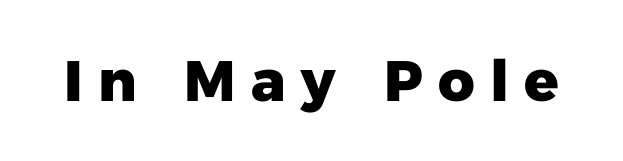
The specimen reads as upright at a glance. Think of a printed novel: that variable character pitch is what you see here. The specimen omits any rule beneath the text block's lines. Honestly, the letter spacing is so wide it's the main thing you notice. Is the type bold? Yes — the strokes are clearly thick and heavy.
